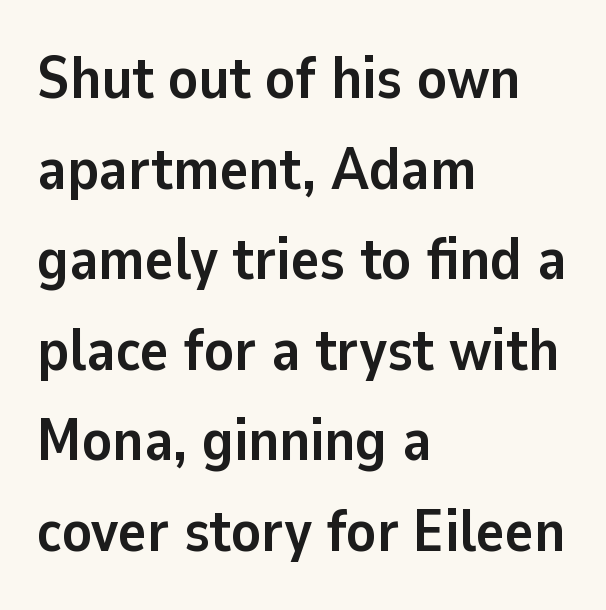
Q: Is the text bold? A: Yes.
Q: Is the text italic (slanted)? A: No, it is upright.
Q: Is the typeface a serif or a sans-serif typeface? A: Sans-serif.
Q: Is the text underlined? A: No.
Q: How is the paragraph aligned? A: Left-aligned.
Q: Is the spacing between letters normal or unusually wide? A: Normal.
Q: Is the spacing between lines tight, normal or loose? A: Normal.
Q: Width (condensed, normal, or wide)? A: Normal.
Q: Stroke contrast? A: Low.
Q: x-height? A: Medium.
Q: Monospaced? A: No.
